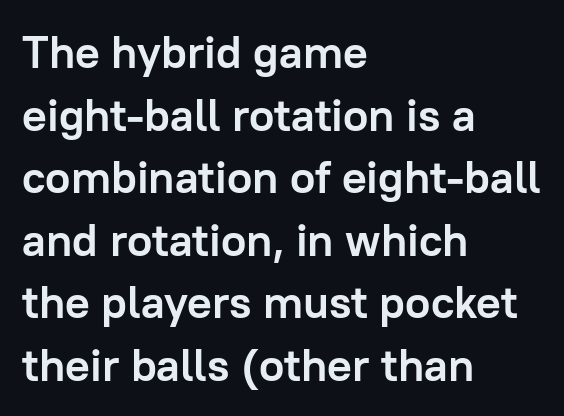
Honestly, the row spacing looks completely unremarkable. Do the letters lean? They stand straight. The glyphs have the mass of a bold cut. Type without underlining.
